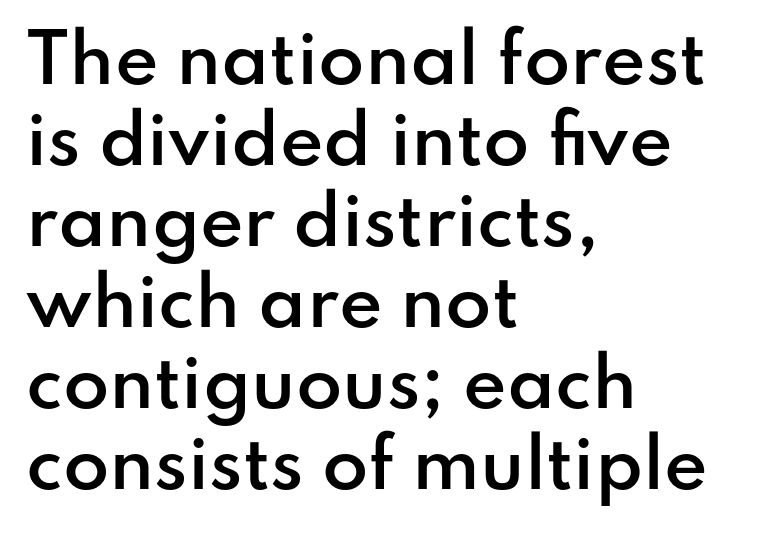
Q: Is the text bold? A: Semi-bold.
Q: Is the text italic (slanted)? A: No, it is upright.
Q: Is the typeface a serif or a sans-serif typeface? A: Sans-serif.
Q: Is the text underlined? A: No.
Q: How is the paragraph aligned? A: Left-aligned.
Q: Is the spacing between letters normal or unusually wide? A: Normal.
Q: Width (condensed, normal, or wide)? A: Normal.
Q: Stroke contrast? A: Low.
Q: x-height? A: Small.
Q: Monospaced? A: No.
